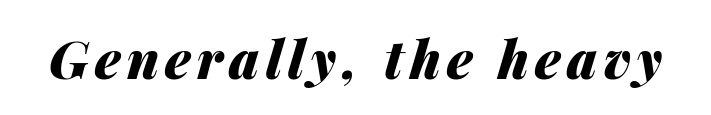
Q: Is the text bold? A: Yes.
Q: Is the text italic (slanted)? A: Yes, it leans right by about 14 degrees.
Q: Is the text underlined? A: No.
Q: Width (condensed, normal, or wide)? A: Normal.
Q: Stroke contrast? A: Medium.
Q: x-height? A: Medium.
Q: Monospaced? A: No.
